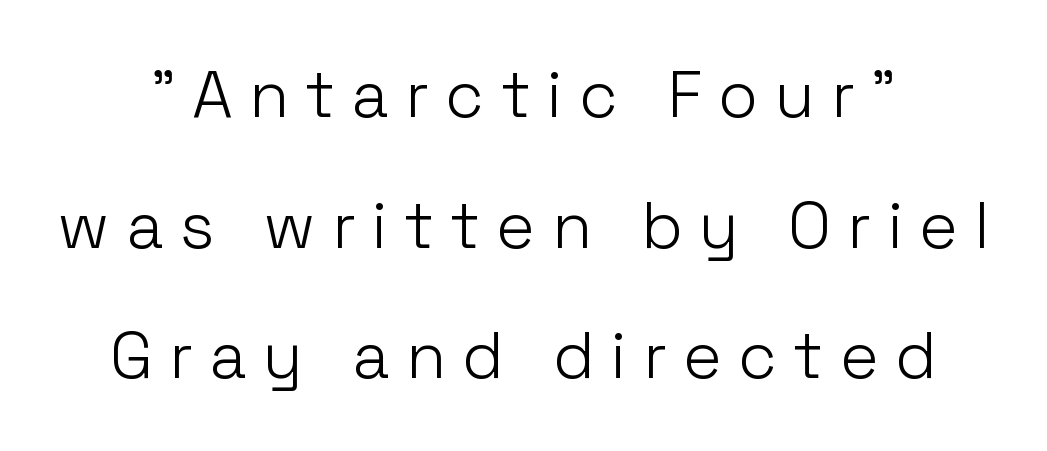
Here the glyphs are tracked loosely, breaking word shapes into spaced letters. Upright lettering throughout. What kind of face is this? One without serifs — a sans. The lines are quadded center. Leading is clearly above the norm, producing a sparse column. Do the characters align in a grid? No, the font is proportional.
